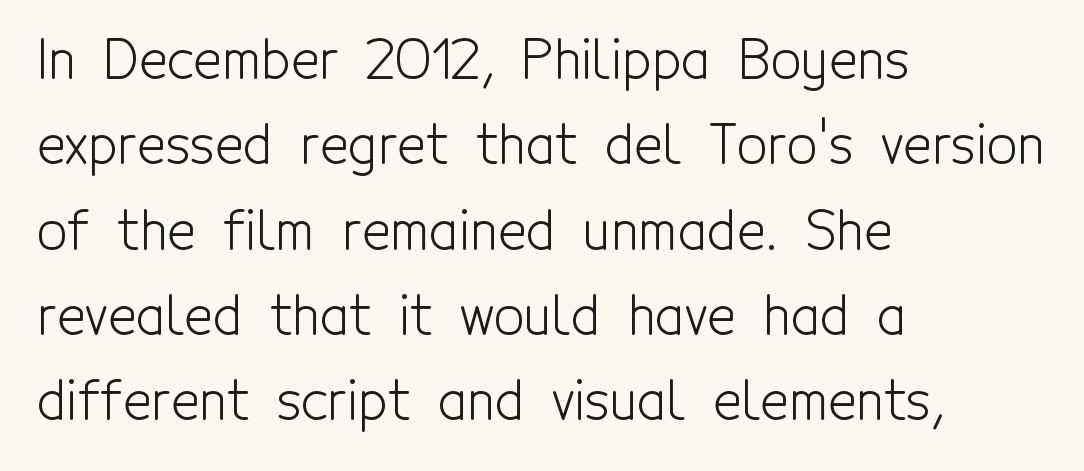
The image shows 54 px light, condensed sans-serif type, upright; set left-aligned, normal line spacing (1.58x), normal letter spacing, not underlined; a medium x-height.
